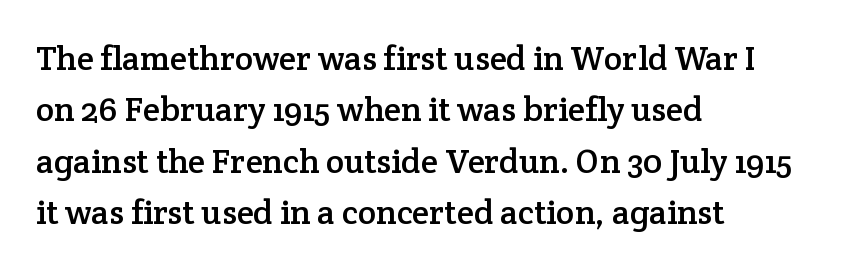
Each letter keeps its own natural width here, so spacing adapts to shape. Only glyphs here, with clear space below each row. Yep, those are serifs on the letters. In CSS terms this would be text-align: left.
